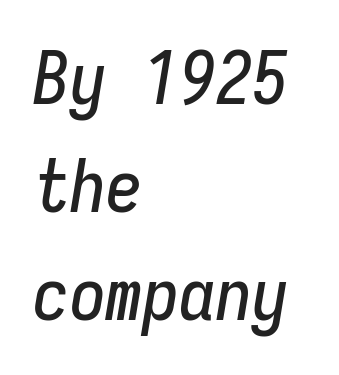
{"italic": "yes", "lean": "right", "slant_degrees": 9, "width": "condensed", "stroke_contrast": "low", "x_height": "medium", "monospaced": "yes", "underline": "no", "align": "left", "line_spacing": "normal", "line_spacing_ratio": 1.48, "letter_spacing": "normal", "letter_spacing_em": 0.0, "glyph_px": 73}
